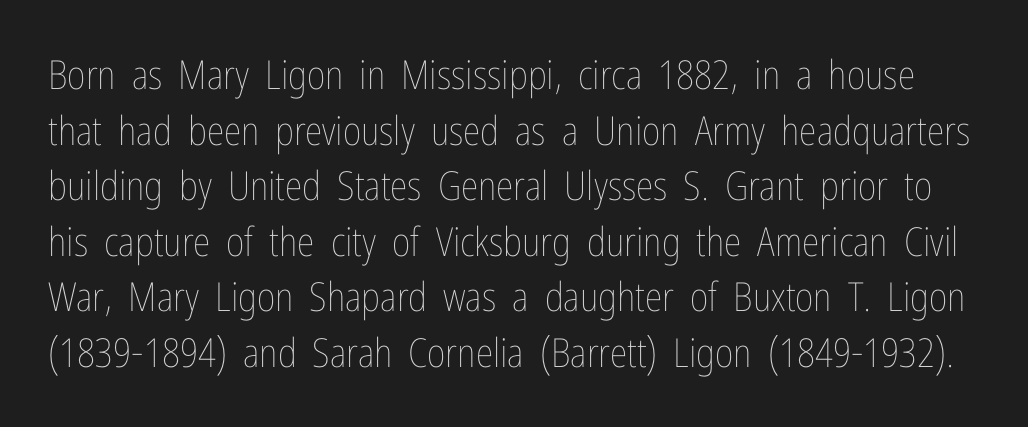
{"italic": "no", "bold": "no", "weight": "thin", "width": "condensed", "stroke_contrast": "low", "x_height": "medium", "monospaced": "no", "underline": "no", "line_spacing": "normal", "line_spacing_ratio": 1.39, "letter_spacing": "normal", "letter_spacing_em": 0.0, "glyph_px": 40}
